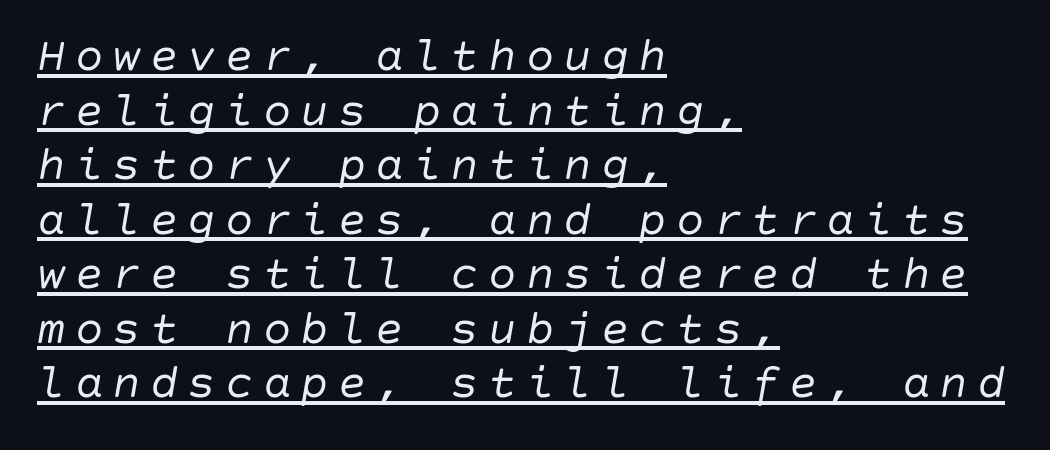
The image shows 47 px regular-weight type, italic (leaning right); set left-aligned, line spacing 1.16x, unusually wide letter spacing (+0.2 em), underlined; low stroke contrast and a large x-height.
